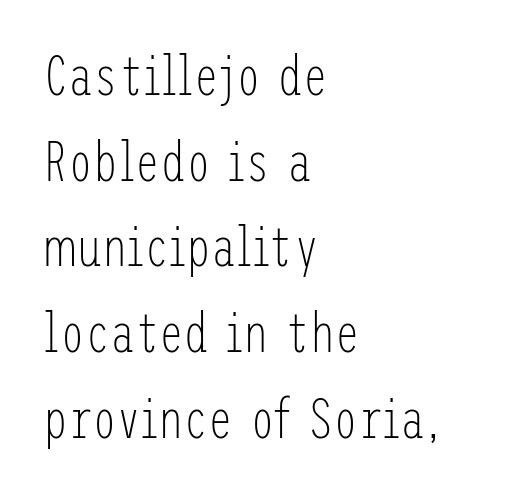
Q: Is the text bold? A: No.
Q: Is the text italic (slanted)? A: No, it is upright.
Q: Is the typeface a serif or a sans-serif typeface? A: Sans-serif.
Q: Is the text underlined? A: No.
Q: How is the paragraph aligned? A: Left-aligned.
Q: Is the spacing between letters normal or unusually wide? A: Normal.
Q: Is the spacing between lines tight, normal or loose? A: Normal.
Q: Width (condensed, normal, or wide)? A: Condensed.
Q: Stroke contrast? A: Low.
Q: x-height? A: Medium.
